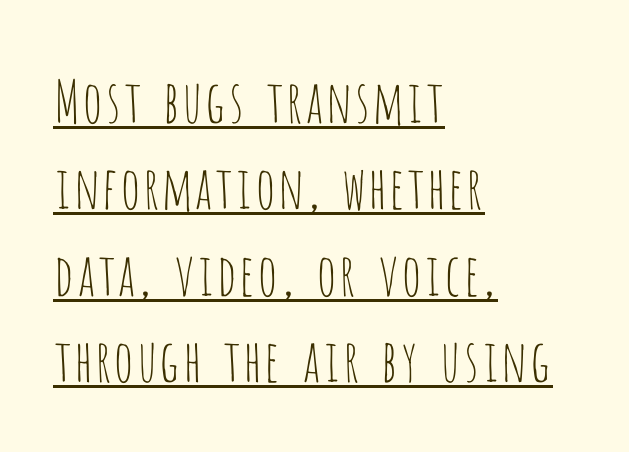
The image shows 58 px thin, condensed sans-serif type, upright; set left-aligned, normal line spacing (1.49x), normal letter spacing, underlined; low stroke contrast and a large x-height.
